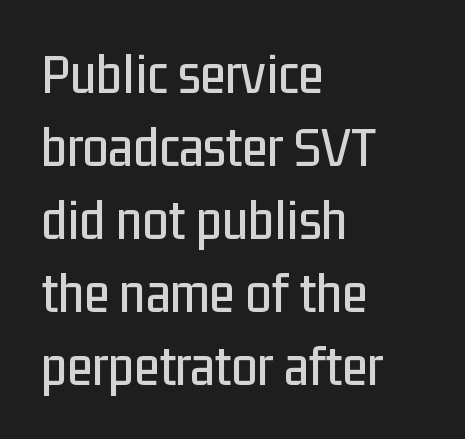
In terms of posture, this sample is upright. The face used here is proportionally spaced, like ordinary book or web type. A sans-serif font was chosen for this passage. Short and long lines alike share a common starting point at left. Is the letter spacing exaggerated? No — it looks like the ordinary default. Students, observe: this is what conventionally led text looks like.
